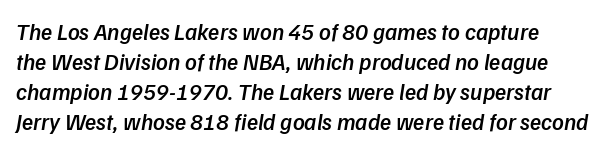
Q: Is the text bold? A: Semi-bold.
Q: Is the text italic (slanted)? A: Yes, it leans right by about 9 degrees.
Q: Is the text underlined? A: No.
Q: Is the spacing between letters normal or unusually wide? A: Normal.
Q: Is the spacing between lines tight, normal or loose? A: Normal.
